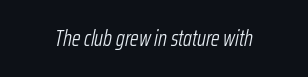
The image shows 22 px text type, italic (leaning right); set centered, normal letter spacing, not underlined.
